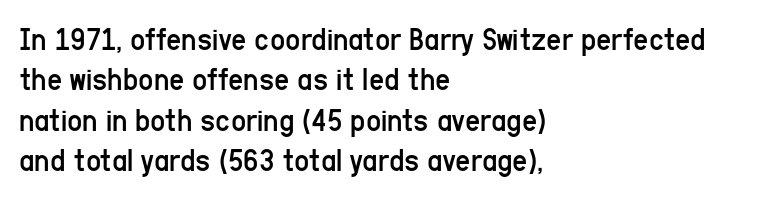
Nothing heavy about these letters — not bold at all. Notice how the stems are strictly vertical — no italics here. Font category for this specimen: sans-serif. A student would call this left alignment; a typographer would say flush left, rag right.
